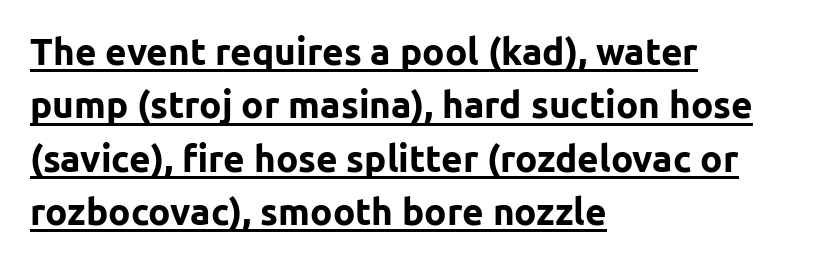
The image shows 37 px bold sans-serif type, upright; set left-aligned, normal line spacing (1.44x), normal letter spacing, underlined; low stroke contrast and a medium x-height.
